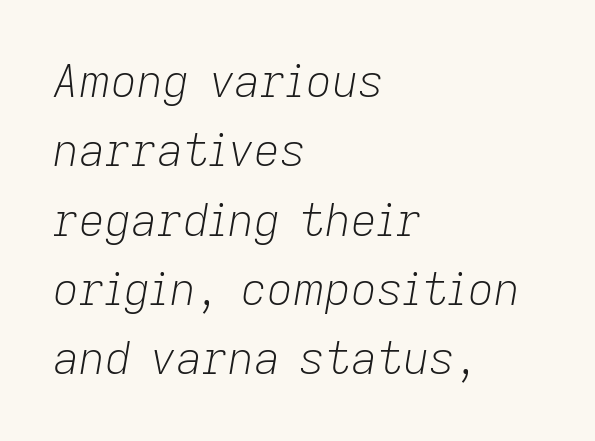
The image shows 45 px light type, italic (leaning right); set left-aligned, normal line spacing (1.54x), normal letter spacing, not underlined; low stroke contrast and a medium x-height.
